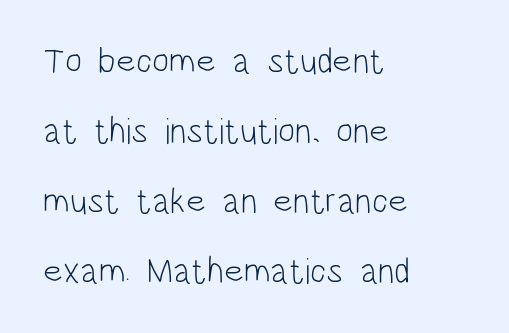
The image shows 36 px light, condensed sans-serif type, upright; set left-aligned, loose line spacing (1.94x), normal letter spacing, not underlined; low stroke contrast and a large x-height.
